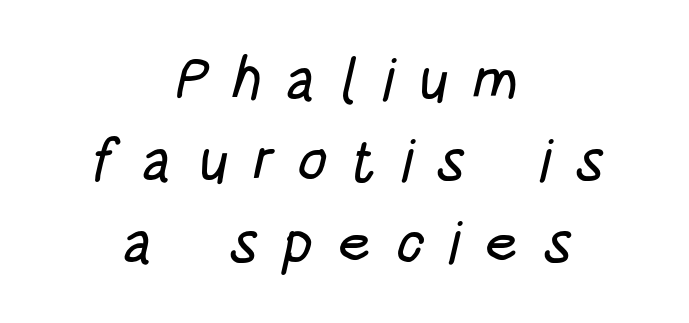
The image shows 59 px condensed sans-serif type; set centered, normal line spacing (1.38x), unusually wide letter spacing (+0.4 em), not underlined; low stroke contrast and a large x-height.
